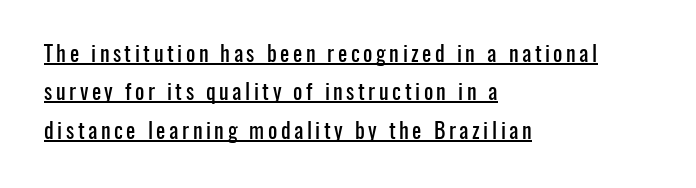
These characters rest on top of a visible drawn line. Quick note: not italic, upright. These lines are set flush left with a ragged right edge.
